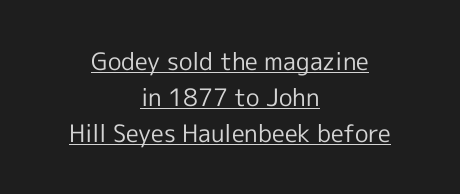
Underline: present. Visually the block forms a symmetrical silhouette, jagged on both flanks. Vertically, the passage feels balanced, rows spaced as you'd expect. Tall strokes in this sample are plumb rather than angled. Caption: standard tracking, unaltered.
